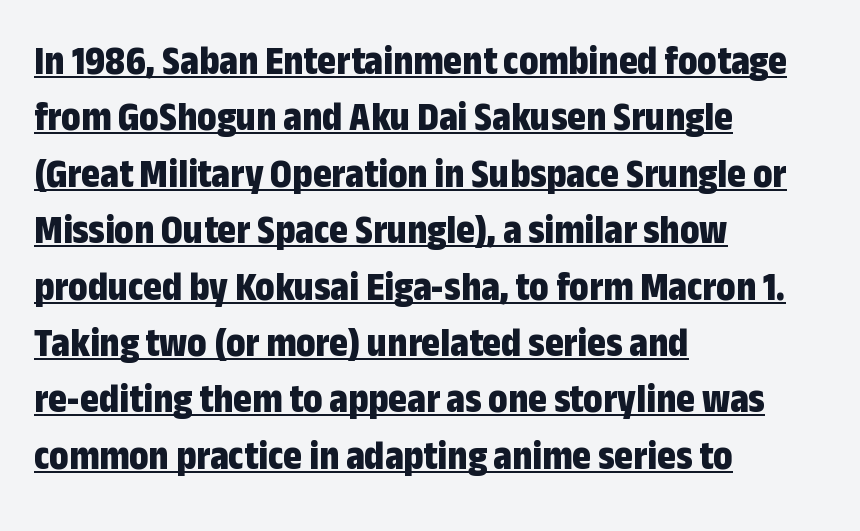
{"serif": "no", "italic": "no", "bold": "yes", "weight": "bold", "width": "condensed", "stroke_contrast": "low", "x_height": "medium", "monospaced": "no", "underline": "yes", "align": "left", "line_spacing": "normal", "line_spacing_ratio": 1.41, "letter_spacing": "normal", "letter_spacing_em": 0.0, "glyph_px": 40}
